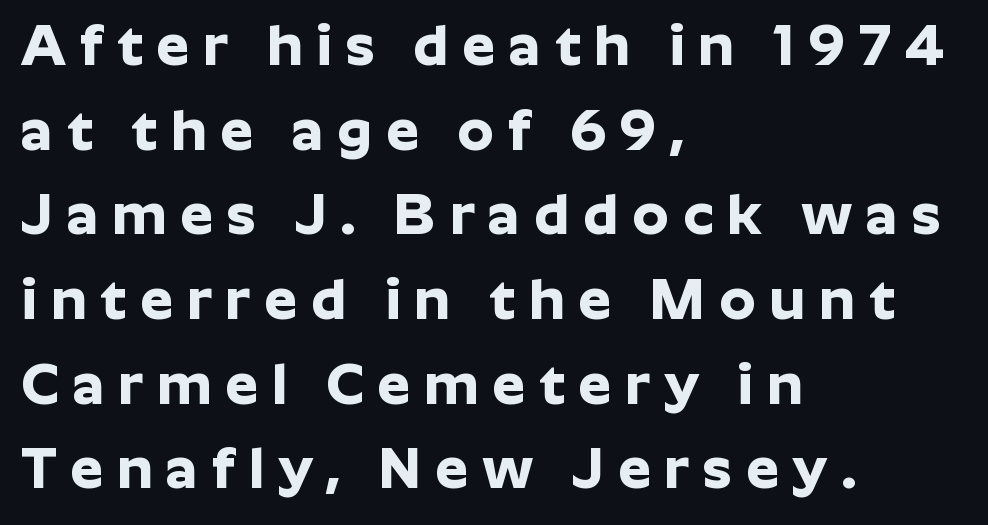
The image shows 58 px bold sans-serif type, upright; set left-aligned, normal line spacing (1.46x), unusually wide letter spacing (+0.24 em), not underlined; low stroke contrast and a medium x-height.
